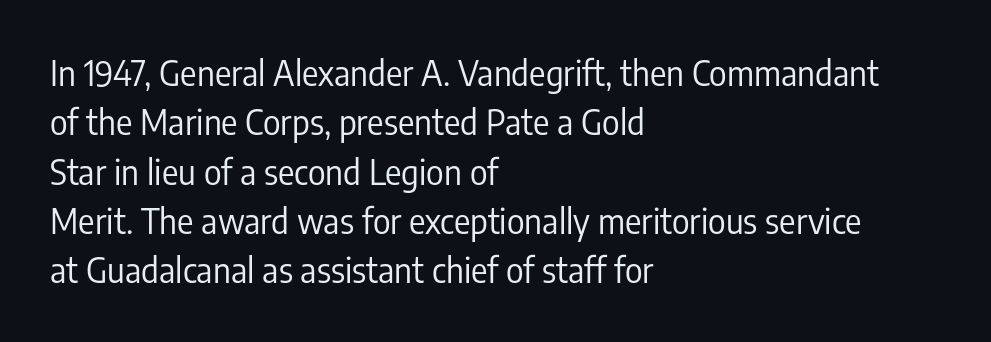
{"serif": "no", "italic": "no", "bold": "no", "weight": "regular", "width": "condensed", "stroke_contrast": "low", "x_height": "medium", "monospaced": "no", "underline": "no", "align": "left", "line_spacing": "normal", "line_spacing_ratio": 1.45, "letter_spacing": "normal", "letter_spacing_em": 0.0, "glyph_px": 34}
